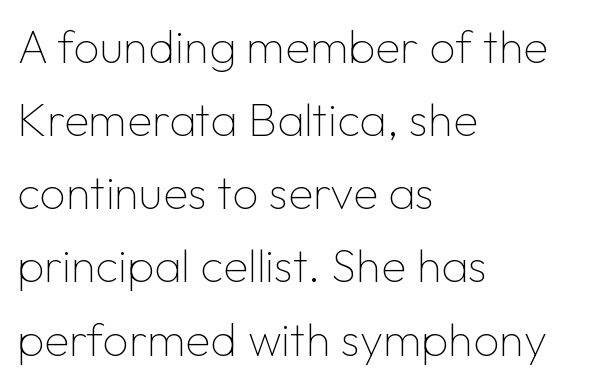
Q: Is the text bold? A: No.
Q: Is the text italic (slanted)? A: No, it is upright.
Q: Is the typeface a serif or a sans-serif typeface? A: Sans-serif.
Q: Is the text underlined? A: No.
Q: How is the paragraph aligned? A: Left-aligned.
Q: Is the spacing between letters normal or unusually wide? A: Normal.
Q: Is the spacing between lines tight, normal or loose? A: Normal.
Q: Width (condensed, normal, or wide)? A: Normal.
Q: Stroke contrast? A: Low.
Q: x-height? A: Medium.
Q: Monospaced? A: No.
